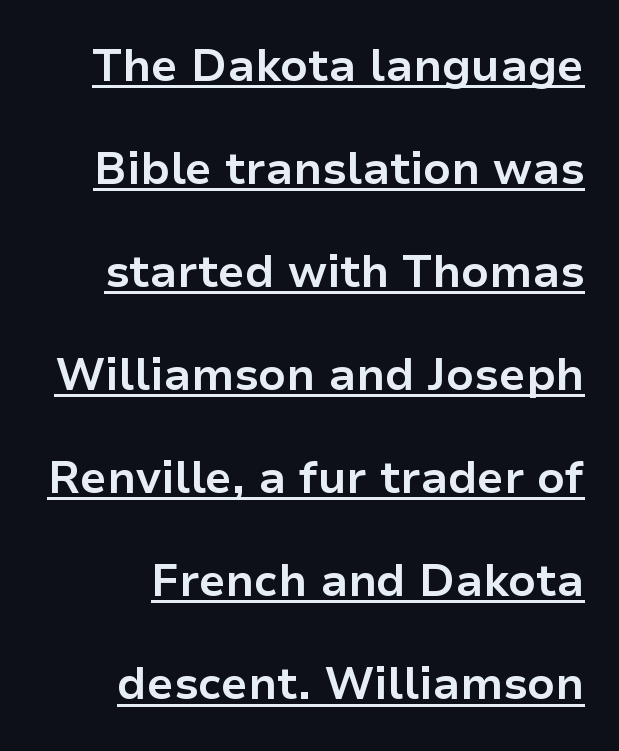
{"serif": "no", "italic": "no", "bold": "yes", "weight": "bold", "width": "normal", "stroke_contrast": "low", "x_height": "medium", "monospaced": "no", "underline": "yes", "line_spacing": "loose", "line_spacing_ratio": 2.29, "letter_spacing": "normal", "letter_spacing_em": 0.0, "glyph_px": 45}
